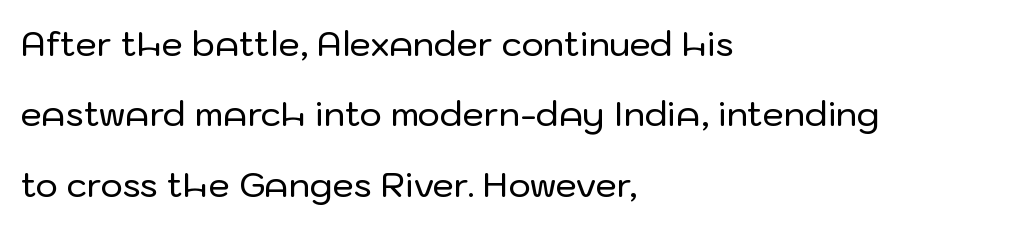
The image shows 34 px sans-serif type, upright; set left-aligned, loose line spacing (2.07x), normal letter spacing, not underlined; low stroke contrast and a medium x-height.
